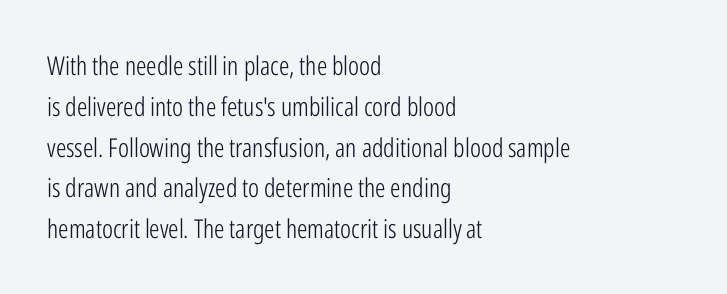
{"italic": "no", "bold": "no", "underline": "no", "align": "left", "line_spacing": "normal", "line_spacing_ratio": 1.57, "letter_spacing": "normal", "letter_spacing_em": 0.0, "glyph_px": 26}
